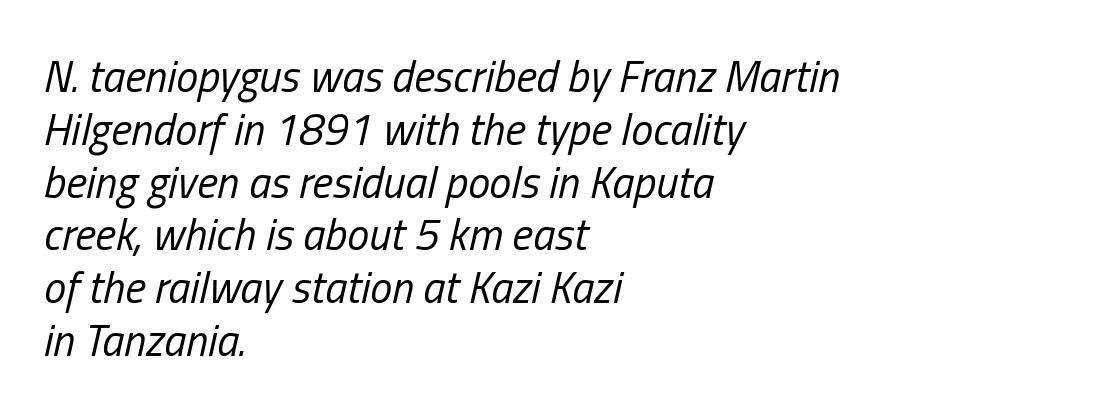
The image shows 44 px regular-weight, condensed type, italic (leaning right); set left-aligned, line spacing 1.2x, normal letter spacing, not underlined; low stroke contrast and a medium x-height.
